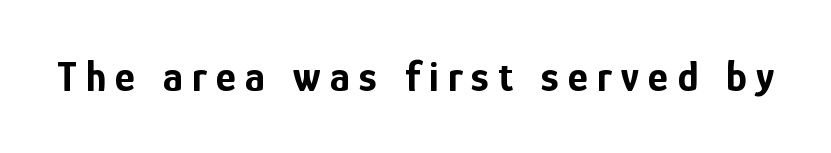
{"serif": "no", "italic": "no", "bold": "yes", "weight": "bold", "width": "condensed", "stroke_contrast": "low", "x_height": "medium", "monospaced": "no", "underline": "no", "letter_spacing": "wide", "letter_spacing_em": 0.21, "glyph_px": 43}
